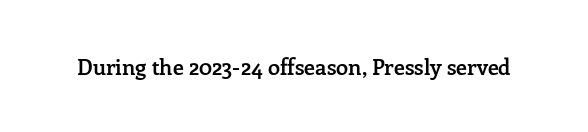
The image shows 22 px text type, upright; set normal letter spacing, not underlined.
